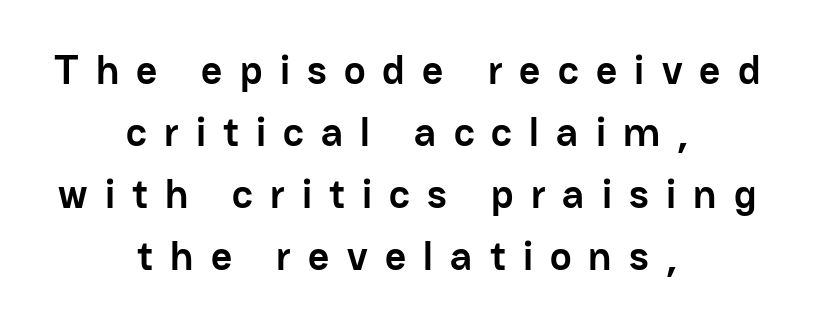
Honestly, the letter spacing is so wide it's the main thing you notice. Here the designer chose a conventional face with non-uniform glyph widths. A normal amount of white space separates one row of letters from the next. The baseline area is clear.
